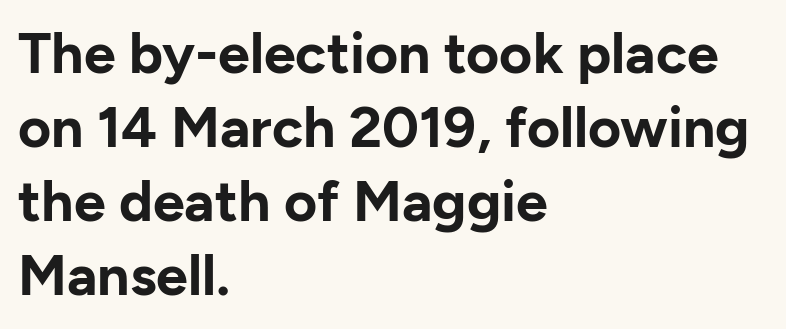
Designer's note — italics off, roman on. Here the designer chose a conventional face with non-uniform glyph widths. The zone under the glyphs is completely vacant. This rendering employs a face without finishing strokes, i.e., a sans-serif. Line beginnings align vertically; line endings do not. I'd describe the lettering as bold — thick and assertive.
